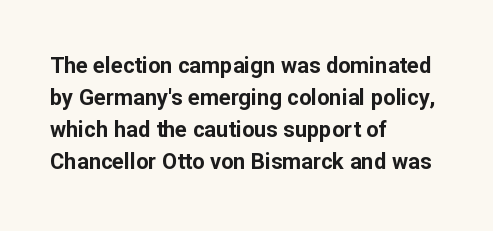
Students, observe: this is what conventionally led text looks like. Ascenders rise straight up at ninety degrees. Pretty heavy lettering here — definitely bold. The words here are not underlined.
